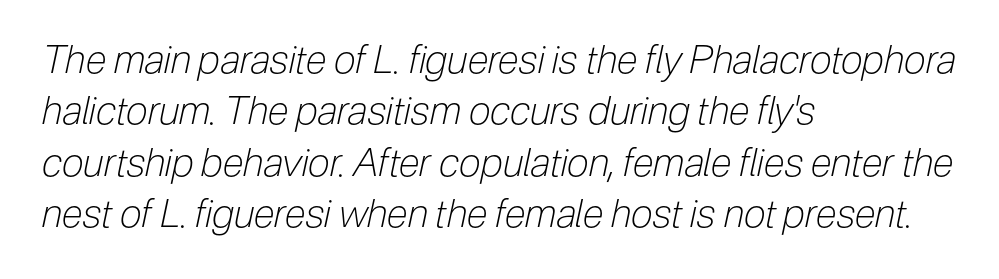
{"italic": "yes", "lean": "right", "slant_degrees": 12, "bold": "no", "weight": "light", "width": "condensed", "stroke_contrast": "low", "x_height": "medium", "monospaced": "no", "underline": "no", "align": "left", "line_spacing": "normal", "line_spacing_ratio": 1.32, "letter_spacing": "normal", "letter_spacing_em": 0.0, "glyph_px": 39}
